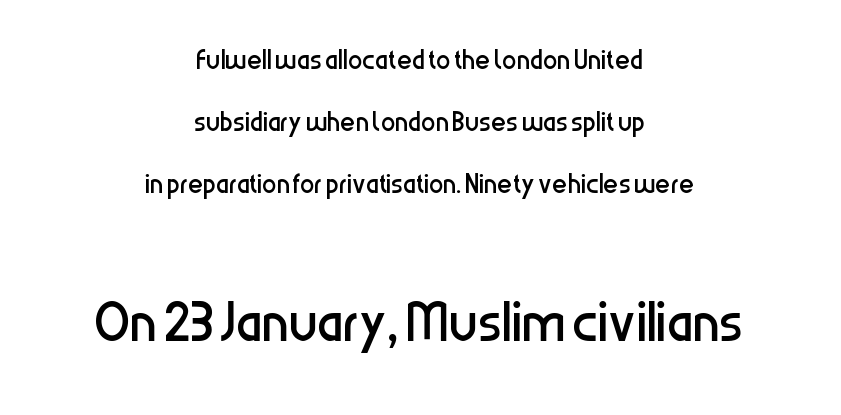
{"serif": "no", "italic": "no", "bold": "no", "weight": "regular", "width": "condensed", "stroke_contrast": "low", "x_height": "medium", "monospaced": "no", "underline": "no", "align": "center", "line_spacing_ratio": 1.72, "letter_spacing": "normal", "letter_spacing_em": 0.0, "larger_block": "second", "size_ratio": 2.03, "glyph_px": 73}
